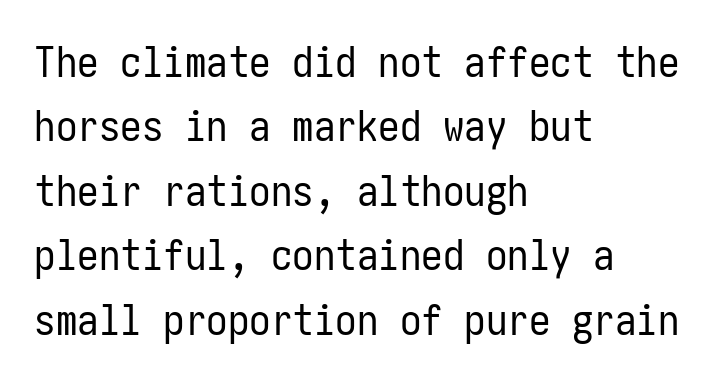
{"serif": "no", "italic": "no", "bold": "no", "weight": "regular", "width": "condensed", "stroke_contrast": "low", "x_height": "medium", "underline": "no", "align": "left", "line_spacing": "normal", "line_spacing_ratio": 1.5, "letter_spacing": "normal", "letter_spacing_em": 0.0, "glyph_px": 43}
